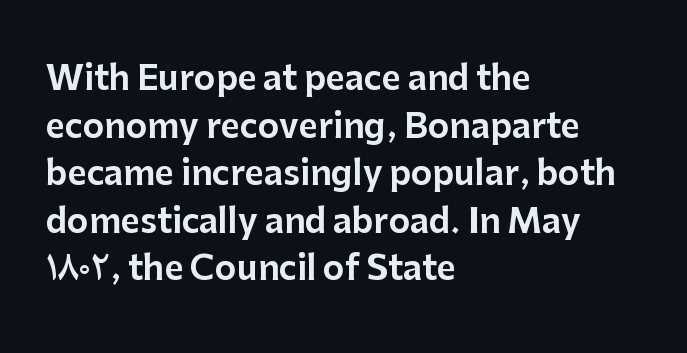
{"serif": "no", "italic": "no", "width": "normal", "stroke_contrast": "low", "x_height": "medium", "monospaced": "no", "underline": "no", "align": "left", "line_spacing": "normal", "line_spacing_ratio": 1.44, "letter_spacing": "normal", "letter_spacing_em": 0.0, "glyph_px": 33}
